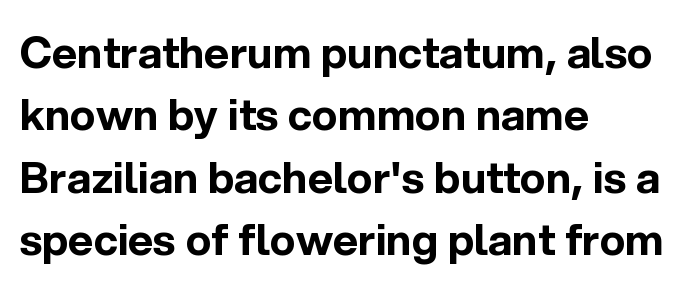
{"serif": "no", "italic": "no", "bold": "yes", "weight": "bold", "width": "normal", "x_height": "medium", "monospaced": "no", "underline": "no", "align": "left", "line_spacing": "normal", "line_spacing_ratio": 1.45, "letter_spacing": "normal", "letter_spacing_em": 0.0, "glyph_px": 43}
